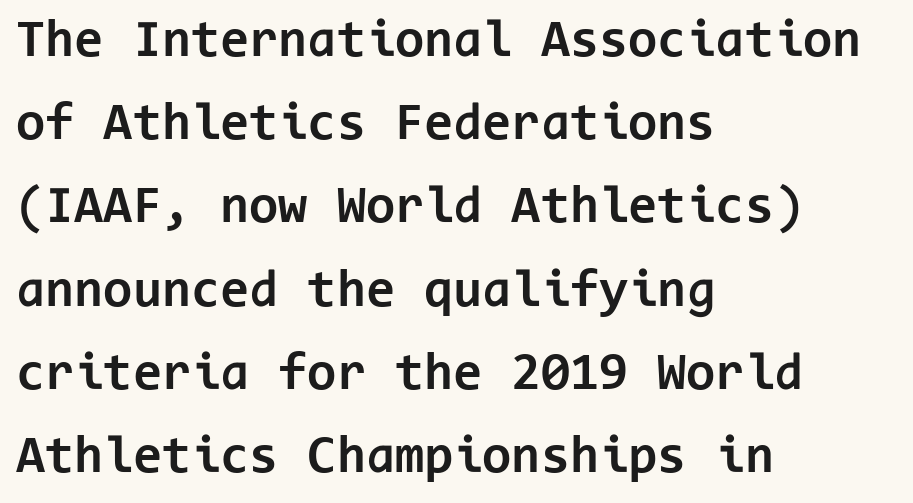
{"serif": "no", "italic": "no", "bold": "yes", "weight": "bold", "width": "normal", "stroke_contrast": "low", "x_height": "medium", "monospaced": "yes", "underline": "no", "align": "left", "line_spacing": "normal", "line_spacing_ratio": 1.57, "letter_spacing": "normal", "letter_spacing_em": 0.0, "glyph_px": 53}
